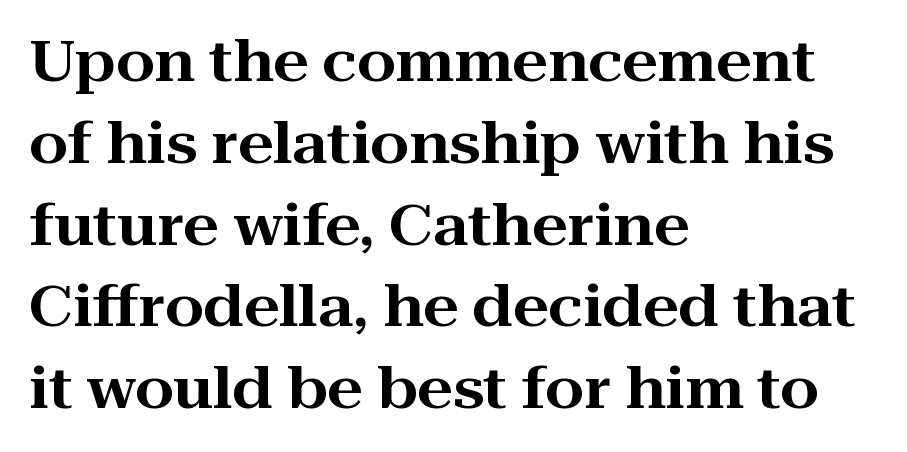
You could not count columns in this text — the font is proportionally spaced. How would I describe the line gaps? Plain and ordinary. This sample uses a serif face. If you drew a ruler down the left edge, every line would touch it. The line texture is even and compact thanks to regular tracking. Every stem runs plumb, perpendicular to the baseline.
